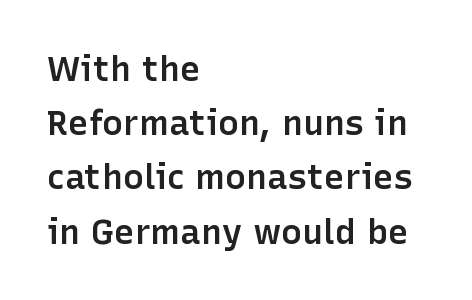
{"serif": "no", "italic": "no", "bold": "semi", "weight": "semibold", "width": "normal", "stroke_contrast": "low", "x_height": "medium", "monospaced": "no", "underline": "no", "align": "left", "line_spacing": "normal", "line_spacing_ratio": 1.55, "letter_spacing": "normal", "letter_spacing_em": 0.0, "glyph_px": 35}
